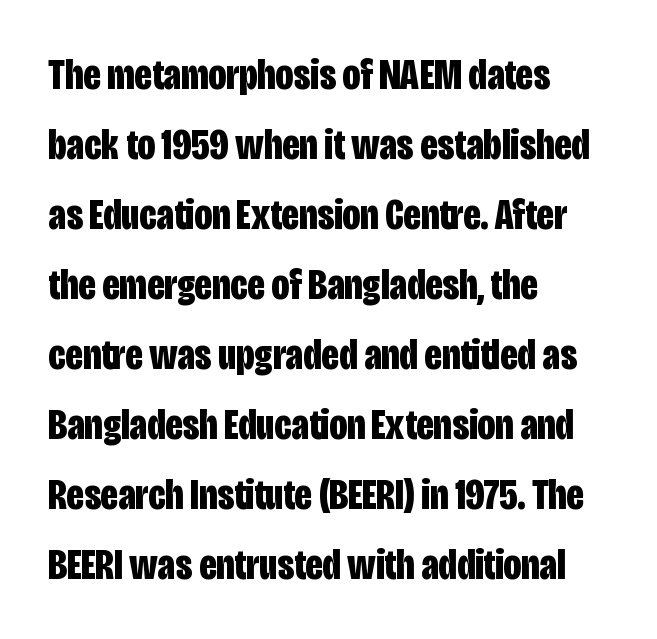
Q: Is the text bold? A: Yes.
Q: Is the text italic (slanted)? A: No, it is upright.
Q: Is the typeface a serif or a sans-serif typeface? A: Sans-serif.
Q: Is the text underlined? A: No.
Q: How is the paragraph aligned? A: Left-aligned.
Q: Is the spacing between letters normal or unusually wide? A: Normal.
Q: Is the spacing between lines tight, normal or loose? A: Normal.
Q: Width (condensed, normal, or wide)? A: Condensed.
Q: Stroke contrast? A: Low.
Q: x-height? A: Large.
Q: Monospaced? A: No.
